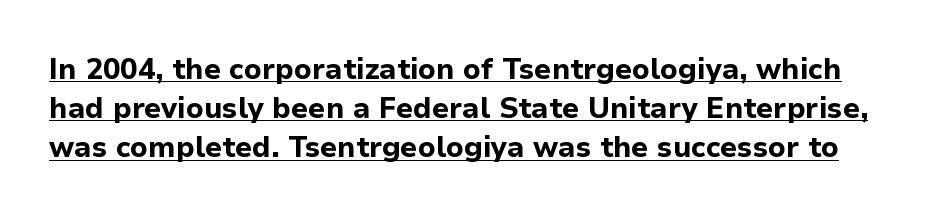
The image shows 29 px bold sans-serif type, upright; set normal line spacing (1.35x), normal letter spacing, underlined; low stroke contrast and a medium x-height.
